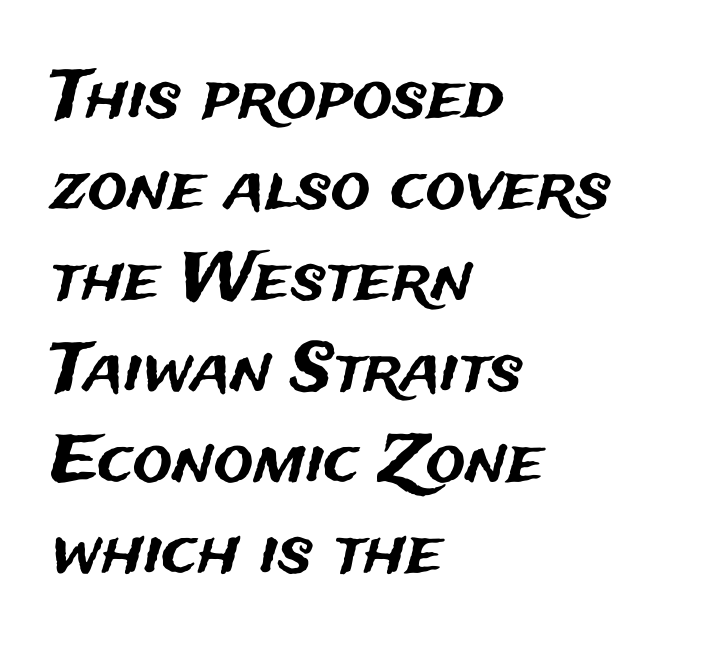
Q: Is the text italic (slanted)? A: Yes.
Q: Is the typeface a serif or a sans-serif typeface? A: Sans-serif.
Q: Is the text underlined? A: No.
Q: How is the paragraph aligned? A: Left-aligned.
Q: Is the spacing between letters normal or unusually wide? A: Normal.
Q: Is the spacing between lines tight, normal or loose? A: Normal.
Q: Width (condensed, normal, or wide)? A: Normal.
Q: Stroke contrast? A: Medium.
Q: x-height? A: Medium.
Q: Monospaced? A: No.
